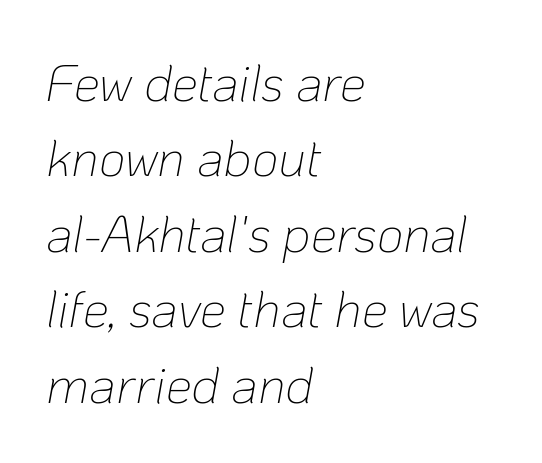
The image shows 52 px thin type, italic (leaning right); set left-aligned, normal line spacing (1.45x), normal letter spacing, not underlined; low stroke contrast and a medium x-height.
